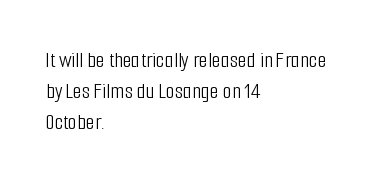
Descenders are the only things crossing below the line. The font sits on the lighter half of the weight spectrum, regular included. Does the copy run flush right? No — it runs flush left. Vertically, the passage feels balanced, rows spaced as you'd expect.
